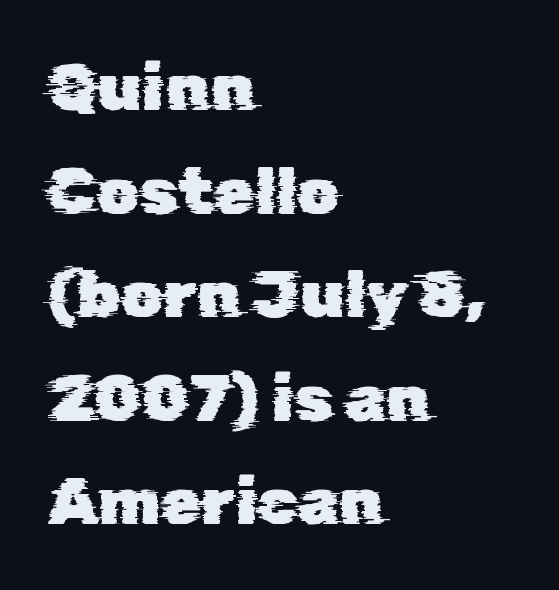
The image shows 66 px sans-serif type; set left-aligned, normal line spacing (1.57x), normal letter spacing, not underlined; low stroke contrast and a medium x-height.
